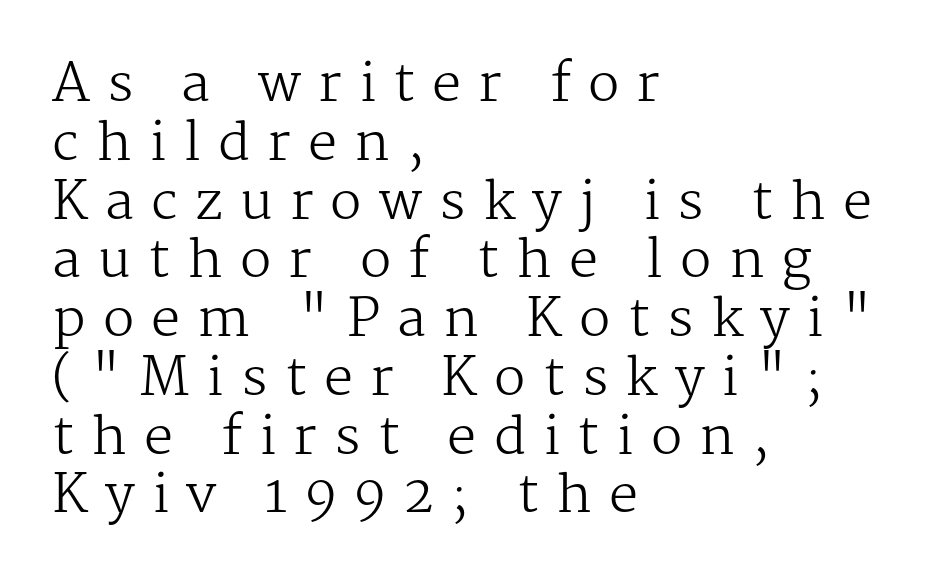
The image shows 52 px regular-weight serif type, upright; set left-aligned, tight line spacing (1.13x), unusually wide letter spacing (+0.33 em), not underlined; medium stroke contrast and a medium x-height.
